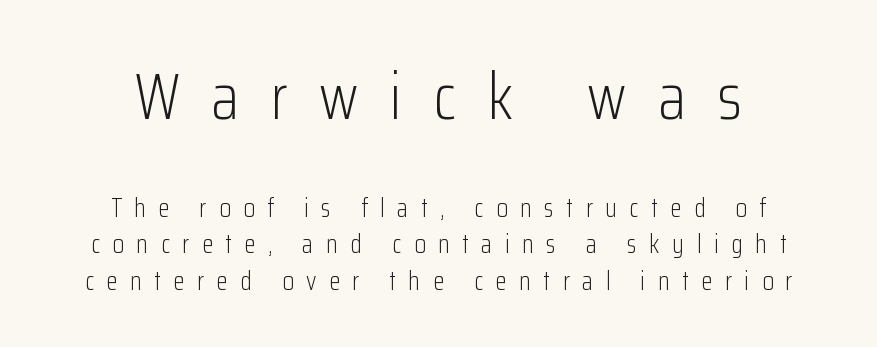
{"serif": "no", "italic": "no", "bold": "no", "weight": "light", "width": "condensed", "stroke_contrast": "low", "x_height": "medium", "monospaced": "no", "underline": "no", "align": "center", "line_spacing": "normal", "line_spacing_ratio": 1.39, "letter_spacing": "wide", "letter_spacing_em": 0.48, "larger_block": "first", "size_ratio": 2.5, "glyph_px": 65}
